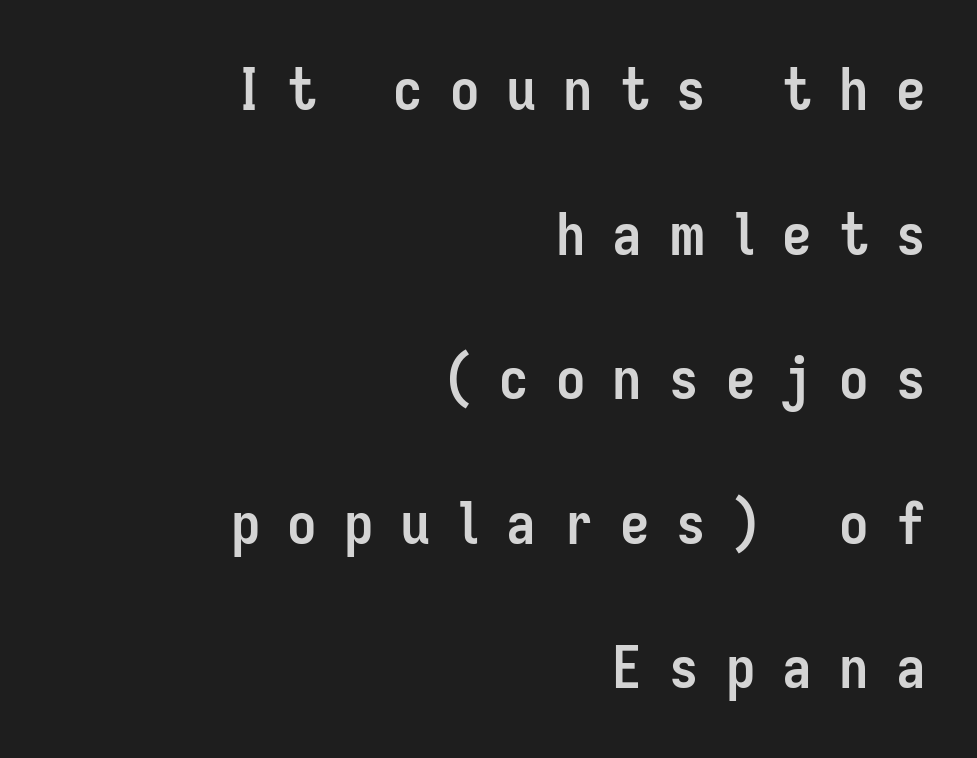
{"serif": "no", "italic": "no", "bold": "yes", "weight": "semibold", "width": "condensed", "stroke_contrast": "low", "x_height": "medium", "monospaced": "no", "underline": "no", "align": "right", "line_spacing": "loose", "line_spacing_ratio": 2.45, "letter_spacing": "wide", "letter_spacing_em": 0.46, "glyph_px": 59}
